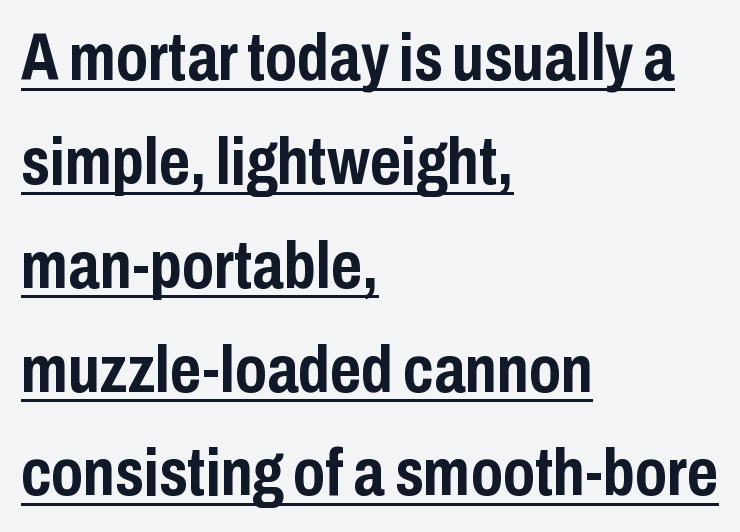
The image shows 67 px semibold, condensed sans-serif type, upright; set left-aligned, normal line spacing (1.55x), normal letter spacing, underlined; low stroke contrast and a medium x-height.
